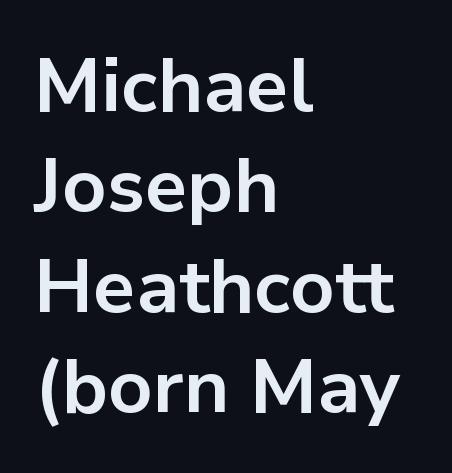
The image shows 76 px bold sans-serif type, upright; set left-aligned, normal line spacing (1.32x), normal letter spacing, not underlined; low stroke contrast and a medium x-height.
